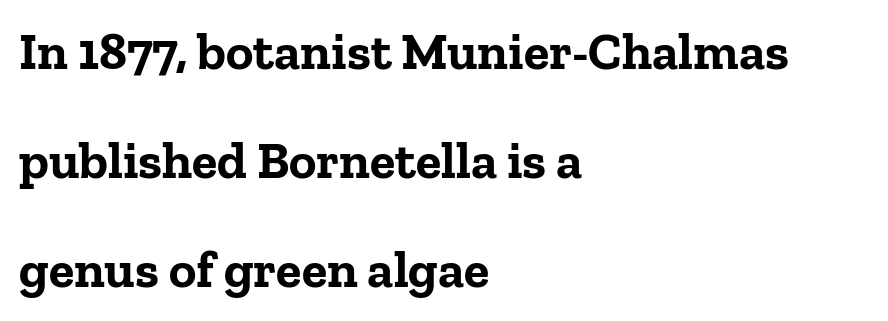
Q: Is the text bold? A: Yes.
Q: Is the text italic (slanted)? A: No, it is upright.
Q: Is the typeface a serif or a sans-serif typeface? A: Serif.
Q: Is the text underlined? A: No.
Q: How is the paragraph aligned? A: Left-aligned.
Q: Is the spacing between letters normal or unusually wide? A: Normal.
Q: Is the spacing between lines tight, normal or loose? A: Loose.
Q: Width (condensed, normal, or wide)? A: Normal.
Q: Stroke contrast? A: Low.
Q: x-height? A: Medium.
Q: Monospaced? A: No.
